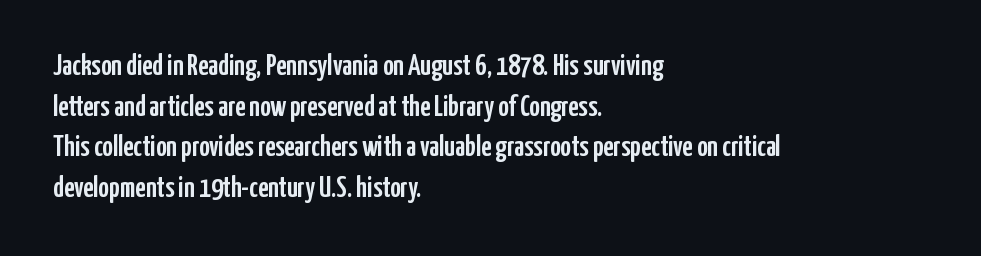
The image shows 29 px condensed sans-serif type, upright; set left-aligned, normal line spacing (1.4x), normal letter spacing, not underlined; low stroke contrast and a medium x-height.
